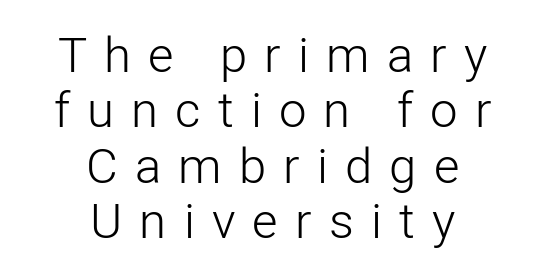
The image shows 49 px light sans-serif type, upright; set centered, tight line spacing (1.13x), unusually wide letter spacing (+0.35 em), not underlined; low stroke contrast and a medium x-height.
